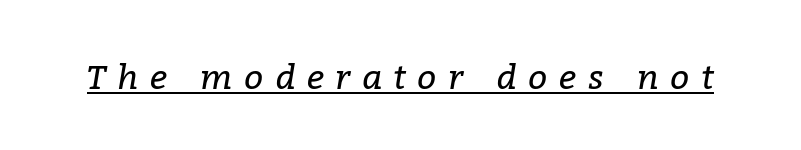
Display-style spreading of the glyphs; the letterfit is very open. Each line of the rendering has a horizontal stroke beneath the glyphs. The passage shown is typed in a proportional face where columns would drift. In terms of posture, this sample is oblique. Serif or sans? Serif — the stroke terminals have little feet. The typeface has the unassuming heft of standard copy or less.
